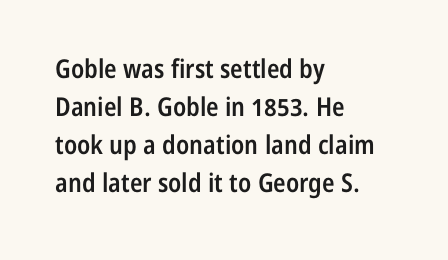
One glance says typical: line gaps are just what's usual. All the whitespace from short lines collects on the right. Stems and bowls a touch heavier than normal — semibold. Only glyphs here, with clear space below each row. Letter spacing: default.
